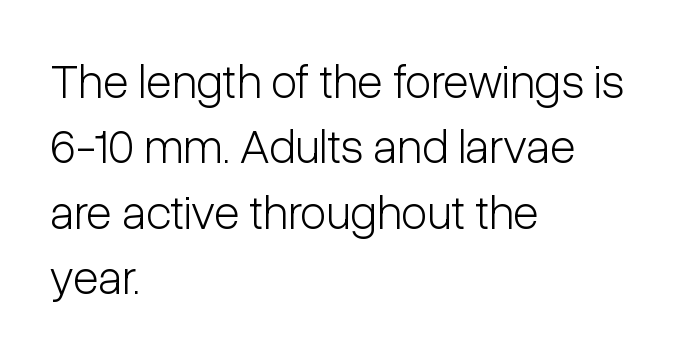
The image shows 48 px light, condensed sans-serif type, upright; set left-aligned, normal line spacing (1.36x), normal letter spacing, not underlined; low stroke contrast and a medium x-height.
